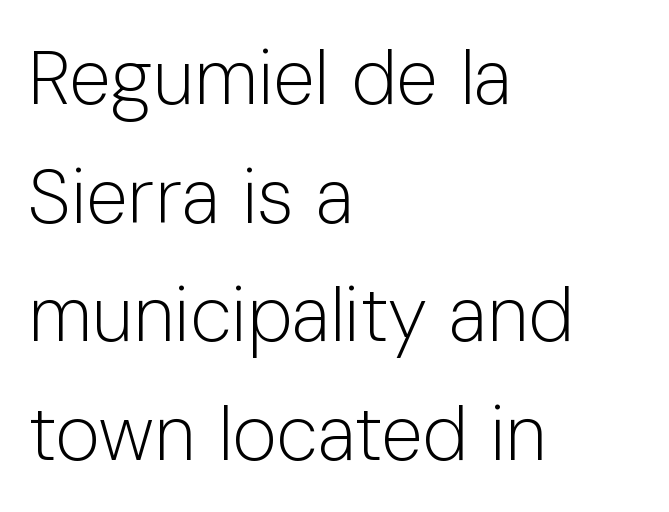
Is this a heavy cut? Hardly; it is regular or lighter. The rendering anchors every line to the left-hand side. The face used here is proportionally spaced, like ordinary book or web type. A bare baseline throughout the passage. This block has exactly the height ordinary leading produces.
